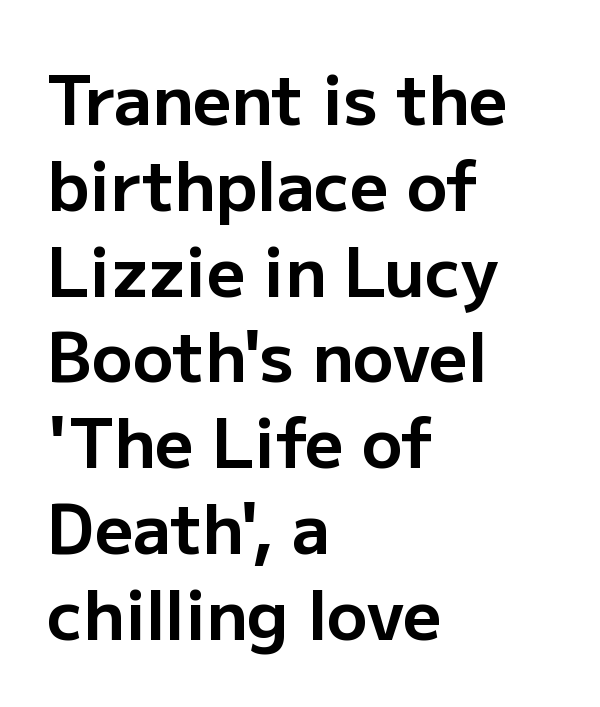
The image shows 67 px bold sans-serif type, upright; set left-aligned, normal line spacing (1.28x), normal letter spacing, not underlined; low stroke contrast and a medium x-height.
